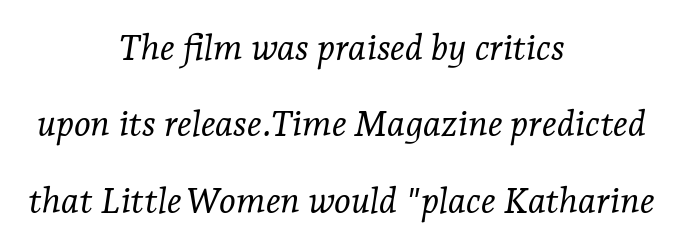
{"serif": "yes", "italic": "yes", "lean": "right", "slant_degrees": 7, "bold": "no", "weight": "light", "width": "normal", "stroke_contrast": "low", "x_height": "medium", "monospaced": "no", "underline": "no", "align": "center", "line_spacing": "loose", "line_spacing_ratio": 2.12, "letter_spacing": "normal", "letter_spacing_em": 0.0, "glyph_px": 36}
